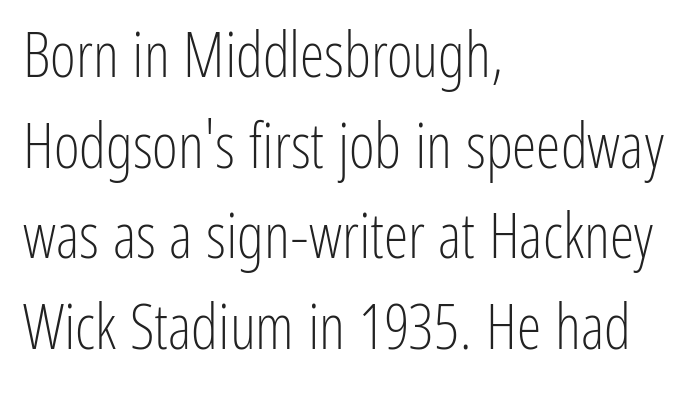
Q: Is the text bold? A: No.
Q: Is the text italic (slanted)? A: No, it is upright.
Q: Is the typeface a serif or a sans-serif typeface? A: Sans-serif.
Q: Is the text underlined? A: No.
Q: How is the paragraph aligned? A: Left-aligned.
Q: Is the spacing between letters normal or unusually wide? A: Normal.
Q: Is the spacing between lines tight, normal or loose? A: Normal.
Q: Width (condensed, normal, or wide)? A: Condensed.
Q: Stroke contrast? A: Low.
Q: x-height? A: Medium.
Q: Monospaced? A: No.
